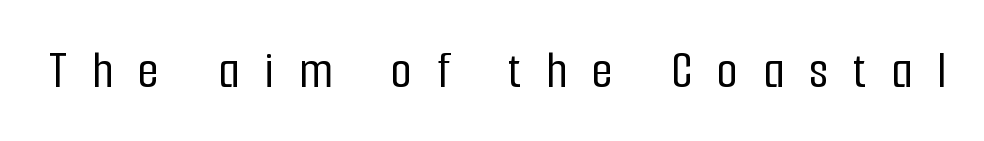
The image shows 55 px condensed sans-serif type, upright; set unusually wide letter spacing (+0.45 em), not underlined; low stroke contrast and a medium x-height.
